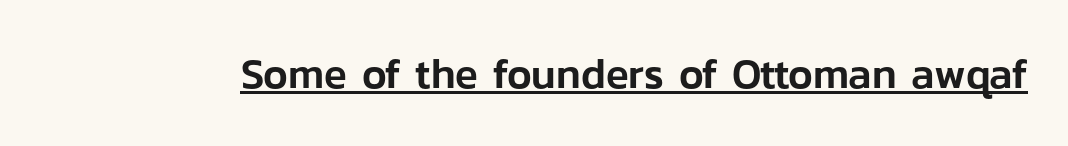
Decoration check: the copy is underlined. Tracking value appears to be zero — textbook default spacing. This sample has the flowing, uneven cadence of proportional lettering. It's the straight-up-and-down kind of type. The letters carry no serifs — their stems end cleanly without finishing strokes.
